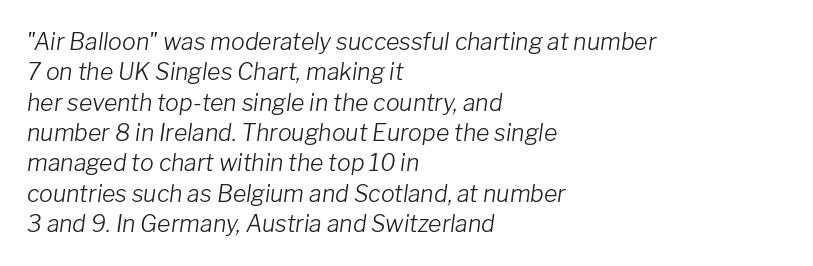
{"italic": "yes", "lean": "right", "slant_degrees": 8, "bold": "no", "underline": "no", "align": "left", "line_spacing": "normal", "line_spacing_ratio": 1.32, "letter_spacing": "normal", "letter_spacing_em": 0.0, "glyph_px": 23}
